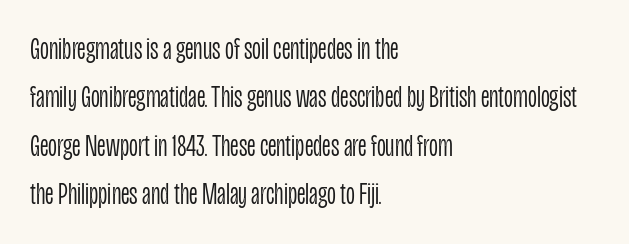
The image shows 31 px light, condensed sans-serif type, upright; set left-aligned, normal line spacing (1.56x), normal letter spacing, not underlined; low stroke contrast and a large x-height.
